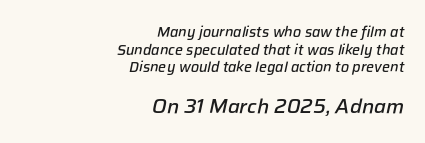
{"italic": "yes", "lean": "right", "slant_degrees": 12, "bold": "semi", "underline": "no", "align": "right", "line_spacing": "normal", "line_spacing_ratio": 1.26, "letter_spacing": "normal", "letter_spacing_em": 0.0, "larger_block": "second", "size_ratio": 1.43, "glyph_px": 20}
